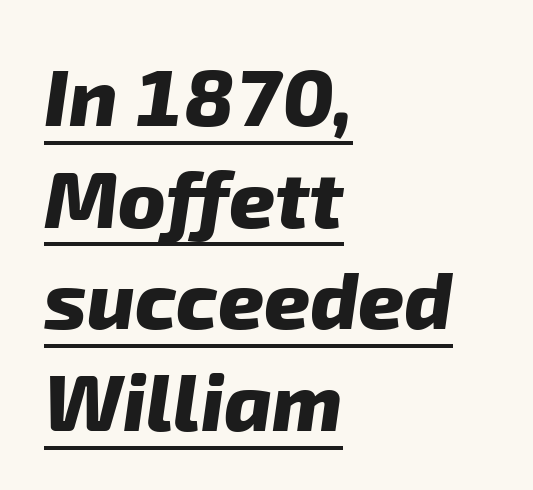
The image shows 80 px heavy sans-serif type; set left-aligned, normal line spacing (1.27x), normal letter spacing, underlined; low stroke contrast and a medium x-height.
